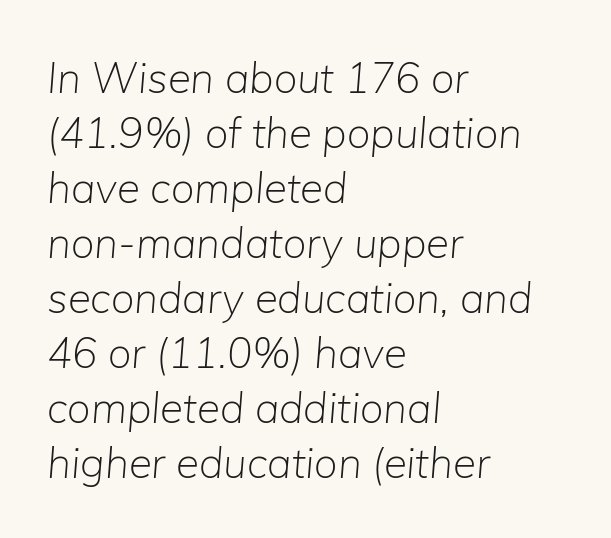
This sample keeps an unexceptional amount of space between lines. Teacher's note: observe the even left margin — that is flush-left alignment. Observe the ordinary spacing: letters are neighbours, not strangers. Posture: slanted. Do the characters align in a grid? No, the font is proportional. Check under the words: just untouched page.
